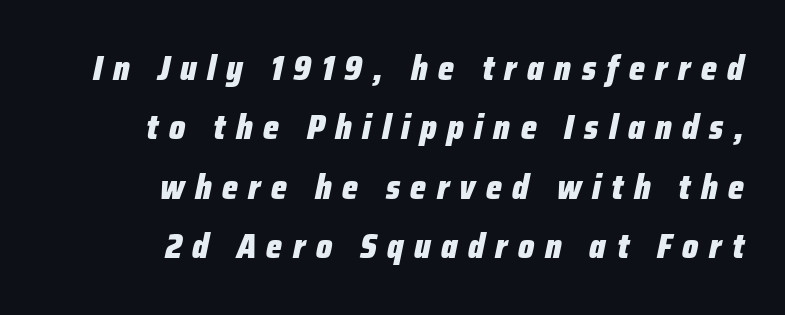
Would a proofreader flag this as italicized? Yes. Thick stems and heavy bowls — unmistakably bold. Note the varied advance widths — an 'i' is clearly narrower than an 'm'. Spacing between characters has been opened up far beyond the box default. Honestly, there is no underline to notice here at all. Right-aligned paragraph, ragged on the left.
